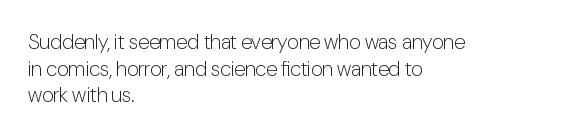
{"italic": "no", "bold": "no", "underline": "no", "align": "left", "line_spacing": "normal", "line_spacing_ratio": 1.27, "letter_spacing": "normal", "letter_spacing_em": 0.0, "glyph_px": 21}
